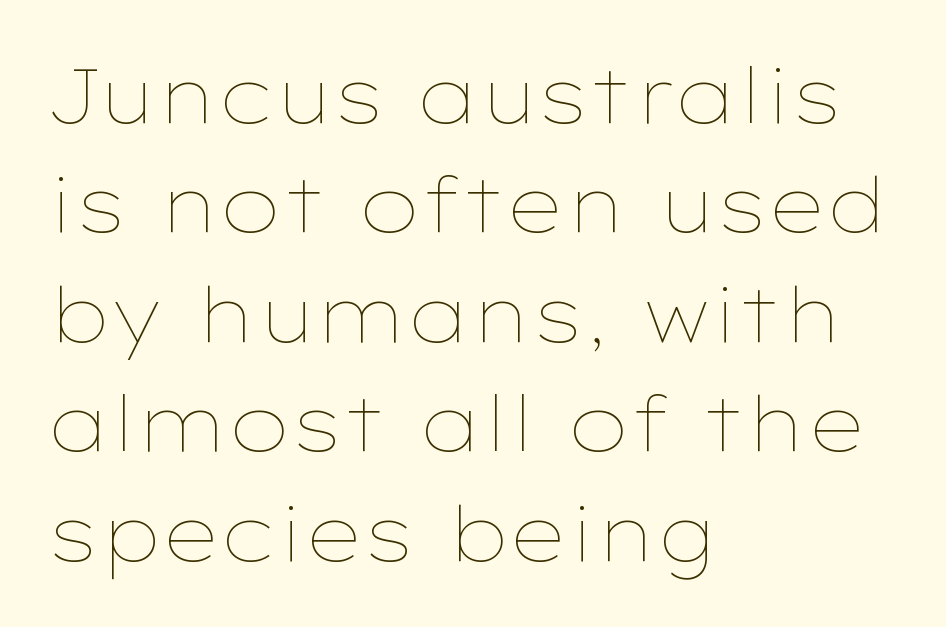
The foot of each line stays bare and open. Summary of weight: not heavy and not bold. Varying glyph widths throughout — classic text-font behaviour. Caption: multi-line text, flush left, ragged right. Honestly, the letter spacing is just normal — you wouldn't notice it. One glance says typical: line gaps are just what's usual.
